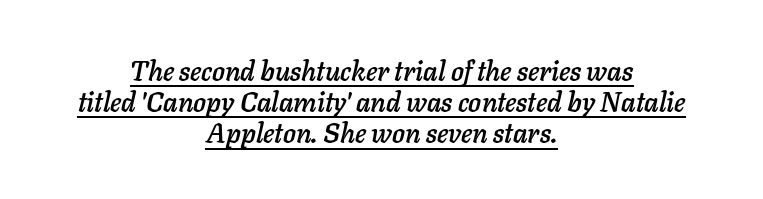
The image shows 27 px text type, italic (leaning right); set centered, tight line spacing (1.15x), normal letter spacing, underlined.
